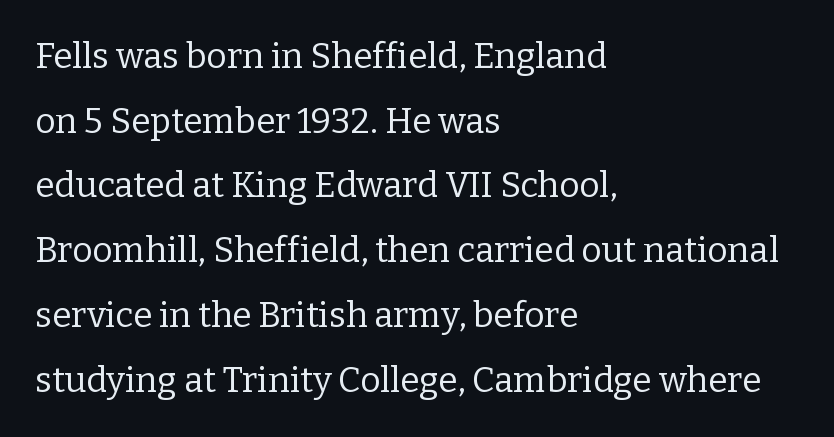
Spacing verdict: proportional, widths tailored to each character. No italicization has been applied; the sample stays upright. Small tapered or slab feet sit at the stroke ends, so this counts as serif. Line beginnings align vertically; line endings do not. Clear beneath every line of the passage.
